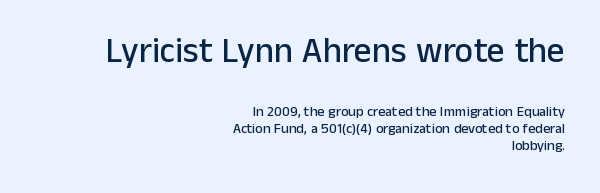
The image shows 35 px sans-serif type, upright; set right-aligned, line spacing 1.21x, normal letter spacing, not underlined; the first (top) block is 2.5x larger; low stroke contrast and a medium x-height.
